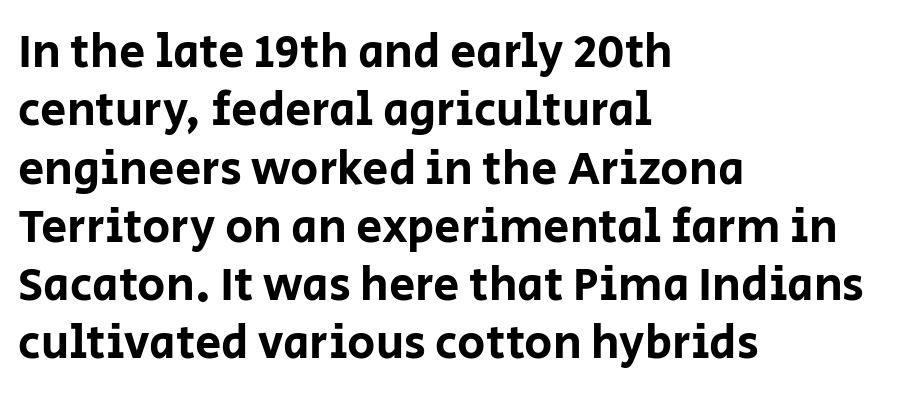
Q: Is the text italic (slanted)? A: No, it is upright.
Q: Is the typeface a serif or a sans-serif typeface? A: Sans-serif.
Q: Is the text underlined? A: No.
Q: How is the paragraph aligned? A: Left-aligned.
Q: Is the spacing between letters normal or unusually wide? A: Normal.
Q: Width (condensed, normal, or wide)? A: Normal.
Q: Stroke contrast? A: Low.
Q: x-height? A: Large.
Q: Monospaced? A: No.
